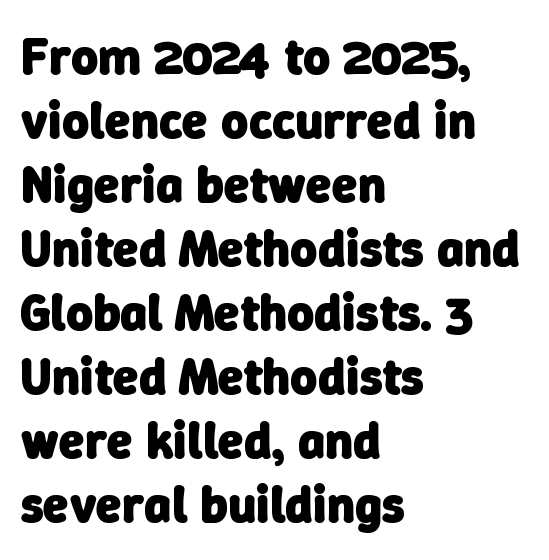
Q: Is the text bold? A: Yes.
Q: Is the typeface a serif or a sans-serif typeface? A: Sans-serif.
Q: Is the text underlined? A: No.
Q: How is the paragraph aligned? A: Left-aligned.
Q: Is the spacing between letters normal or unusually wide? A: Normal.
Q: Width (condensed, normal, or wide)? A: Normal.
Q: Stroke contrast? A: Low.
Q: x-height? A: Medium.
Q: Monospaced? A: No.
